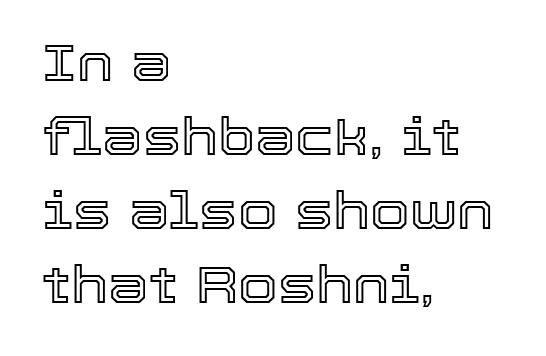
This rendering uses left alignment, leaving the right contour irregular. Short note: letters normally spaced. Has an underline been added? It has not. Is this a fixed-width face? No — the glyphs have proportional, varying widths. Nope, not italic — everything's standing straight. Honestly, the row spacing looks completely unremarkable.
